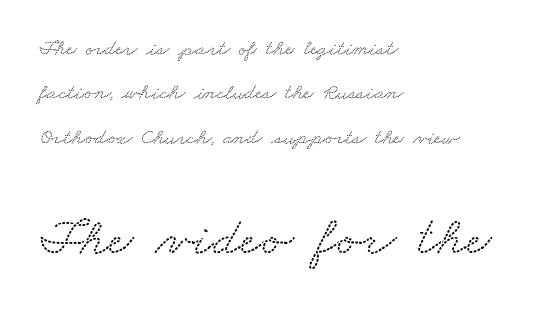
Q: Is the text underlined? A: No.
Q: How is the paragraph aligned? A: Left-aligned.
Q: Is the spacing between letters normal or unusually wide? A: Normal.
Q: Is the spacing between lines tight, normal or loose? A: Loose.
Q: Which block of text is set in a larger size, the first (top) or the second (bottom)? A: The second (bottom) one.
Q: Width (condensed, normal, or wide)? A: Wide.
Q: Stroke contrast? A: Low.
Q: x-height? A: Small.
Q: Monospaced? A: No.
